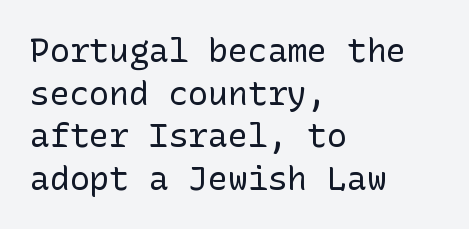
The image shows 33 px regular-weight sans-serif type, upright; set left-aligned, normal line spacing (1.29x), normal letter spacing, not underlined; low stroke contrast and a medium x-height.
